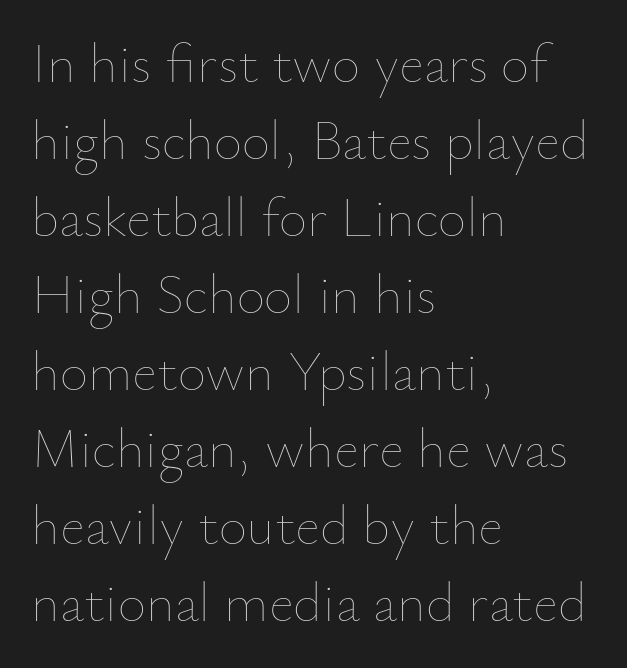
The image shows 55 px thin type, upright; set left-aligned, normal line spacing (1.4x), normal letter spacing, not underlined; low stroke contrast and a small x-height.
